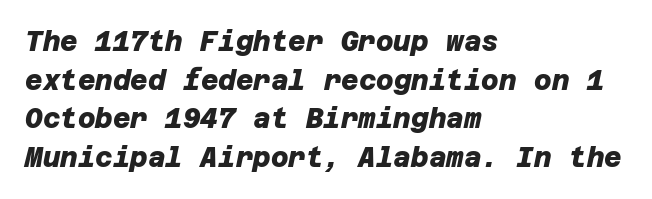
Evenly set lines give the paragraph a standard silhouette. Notice how thick the strokes are: this is what a full bold looks like. Where is the straight margin? On the left. The horizontal fit of the characters is conventional and even.
